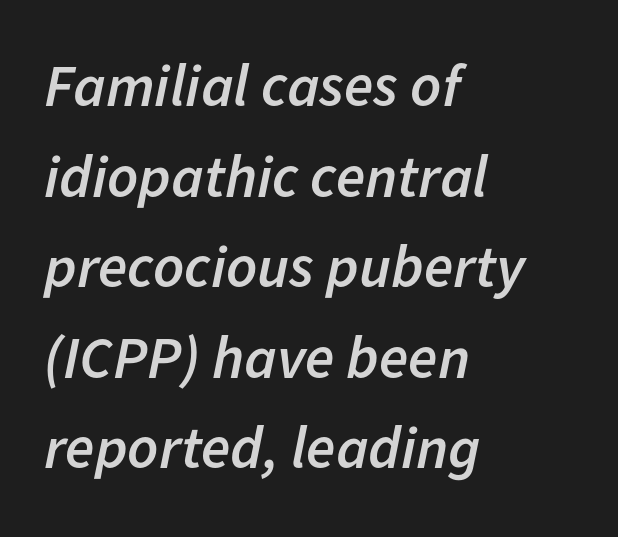
The image shows 60 px semibold type, italic (leaning right); set left-aligned, normal line spacing (1.51x), normal letter spacing, not underlined; low stroke contrast and a medium x-height.
